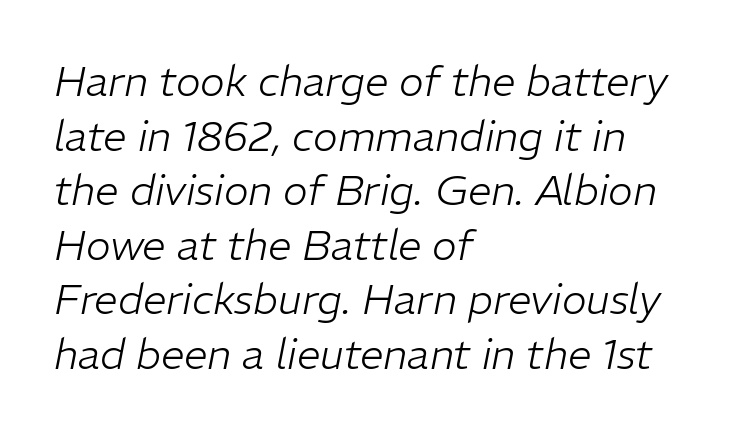
{"italic": "yes", "lean": "right", "slant_degrees": 11, "bold": "no", "weight": "light", "width": "normal", "stroke_contrast": "low", "x_height": "medium", "monospaced": "no", "underline": "no", "align": "left", "line_spacing": "normal", "line_spacing_ratio": 1.3, "letter_spacing": "normal", "letter_spacing_em": 0.0, "glyph_px": 42}
